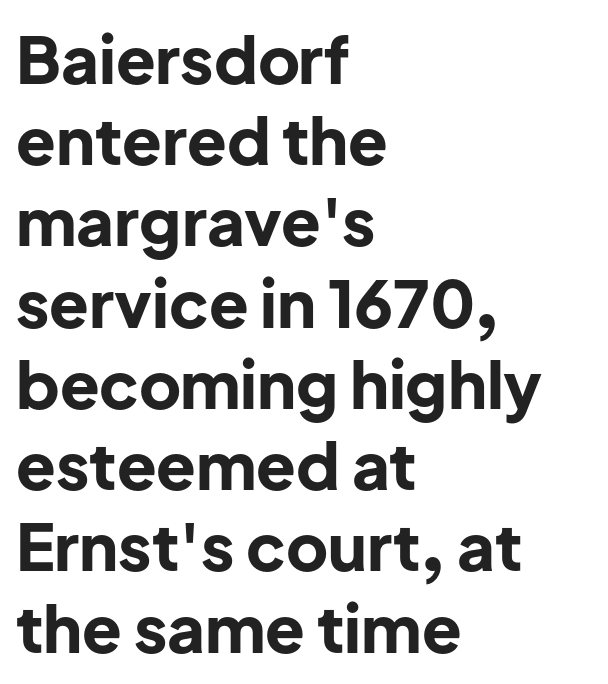
The image shows 65 px bold sans-serif type, upright; set left-aligned, normal line spacing (1.25x), normal letter spacing, not underlined; low stroke contrast and a medium x-height.
